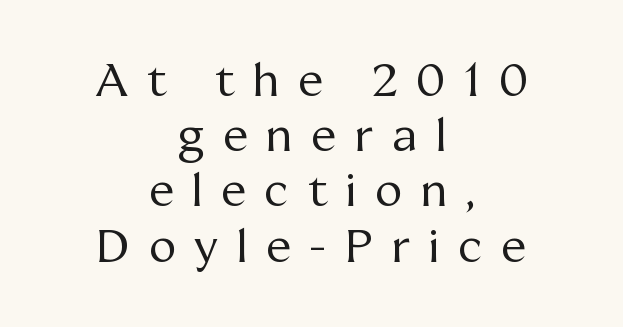
{"serif": "yes", "italic": "no", "bold": "no", "weight": "regular", "width": "normal", "stroke_contrast": "medium", "x_height": "medium", "monospaced": "no", "underline": "no", "align": "center", "line_spacing_ratio": 1.2, "letter_spacing": "wide", "letter_spacing_em": 0.41, "glyph_px": 46}
